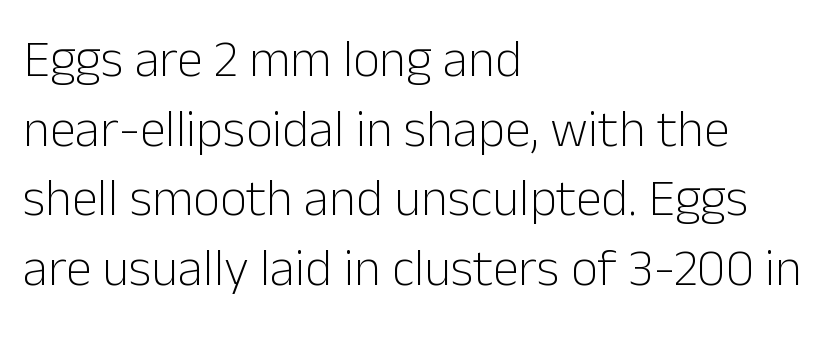
{"serif": "no", "italic": "no", "bold": "no", "weight": "light", "width": "normal", "stroke_contrast": "low", "x_height": "medium", "monospaced": "no", "underline": "no", "align": "left", "line_spacing": "normal", "line_spacing_ratio": 1.34, "letter_spacing": "normal", "letter_spacing_em": 0.0, "glyph_px": 52}
